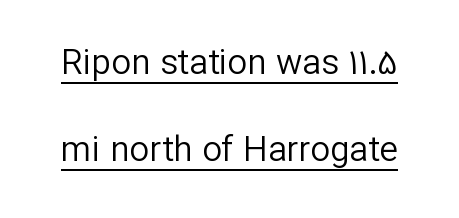
These lines are rendered in a variable-pitch font. Caption: standard tracking, unaltered. The leading is generous, giving the passage an open texture. Nothing heavy about these letters — not bold at all.
